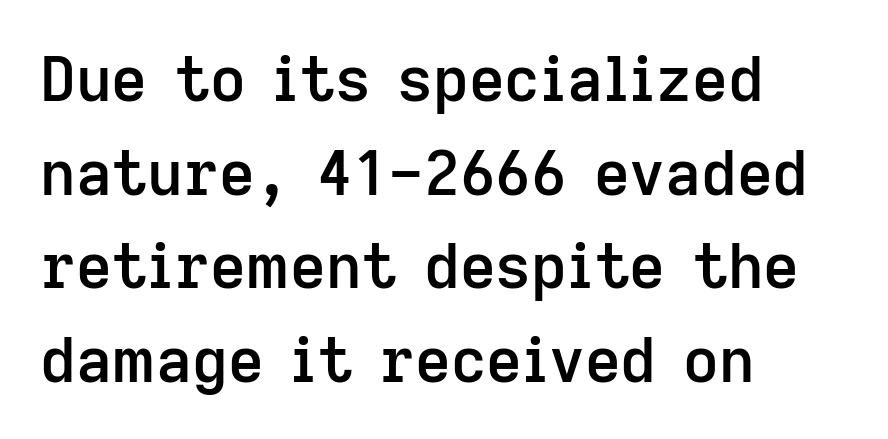
The designer went with a sans here, leaving each stem footless. Spacing between characters is what you'd get straight out of the box. Regular leading. The words here are not underlined.
